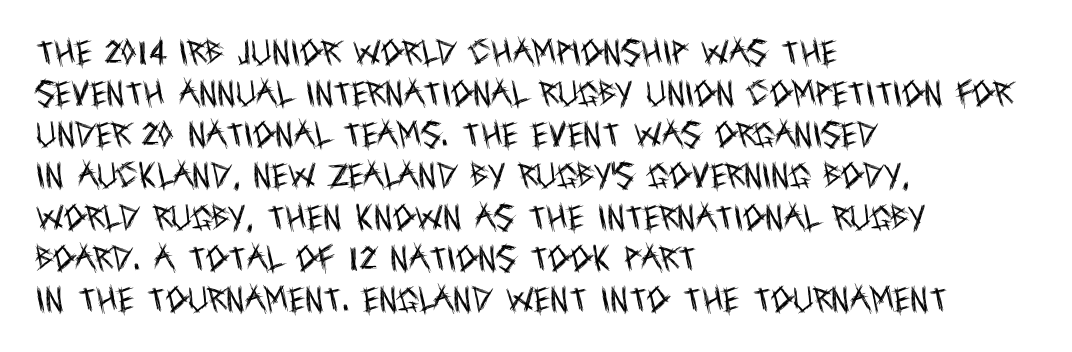
Compared with typical paragraphs, the rows here are spaced about the same. Compared with typical body copy, the letter spacing here is the same. The compositor pushed each line to the left boundary. If you drew a line through each stem, it would be perfectly vertical. Is the type heavy? It reads as light-to-regular instead.
